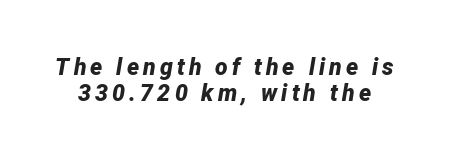
Q: Is the text bold? A: Yes.
Q: Is the text italic (slanted)? A: Yes, it leans right by about 12 degrees.
Q: Is the text underlined? A: No.
Q: Is the spacing between lines tight, normal or loose? A: Tight.
